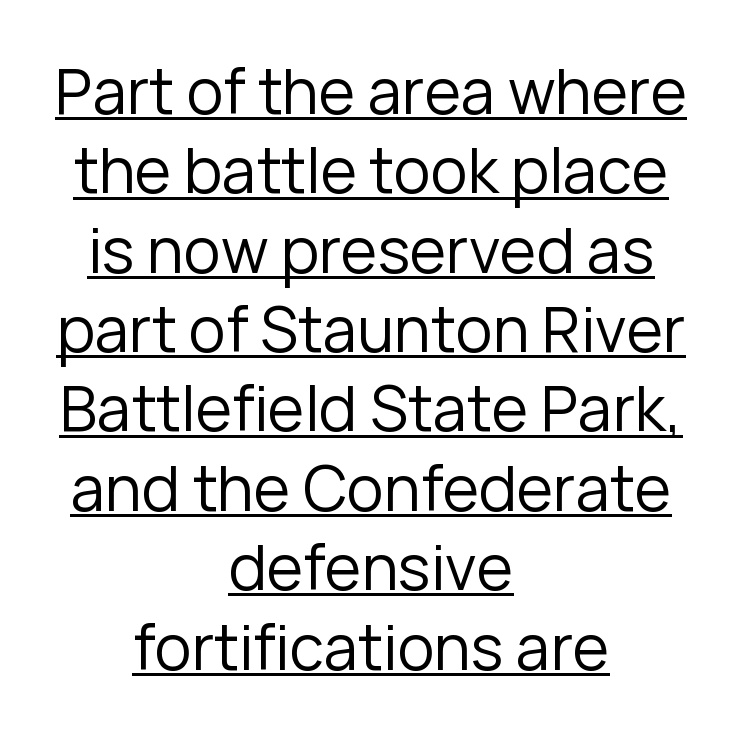
The image shows 62 px regular-weight sans-serif type, upright; set centered, normal line spacing (1.28x), normal letter spacing, underlined; low stroke contrast and a medium x-height.
